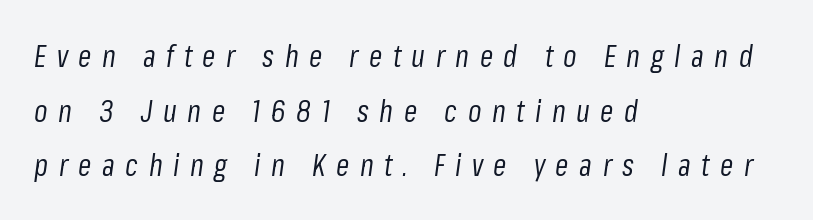
{"italic": "yes", "lean": "right", "slant_degrees": 8, "bold": "no", "weight": "regular", "width": "condensed", "stroke_contrast": "low", "x_height": "medium", "monospaced": "no", "underline": "no", "align": "left", "line_spacing_ratio": 1.82, "letter_spacing": "wide", "letter_spacing_em": 0.35, "glyph_px": 30}
